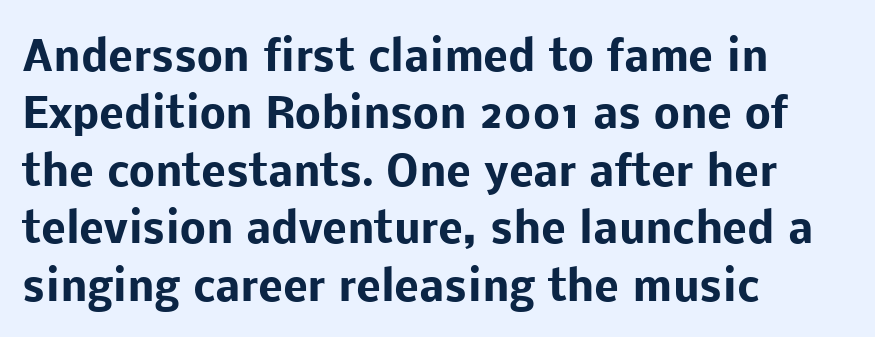
The image shows 41 px heavy sans-serif type, upright; set left-aligned, normal line spacing (1.4x), normal letter spacing, not underlined; low stroke contrast and a medium x-height.
